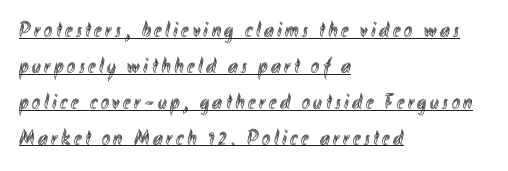
Notice how descenders clear the ascenders below comfortably — that's standard leading. The setting favours the left margin, as ordinary paragraphs usually do. Looks like someone drew a line under every word here.
